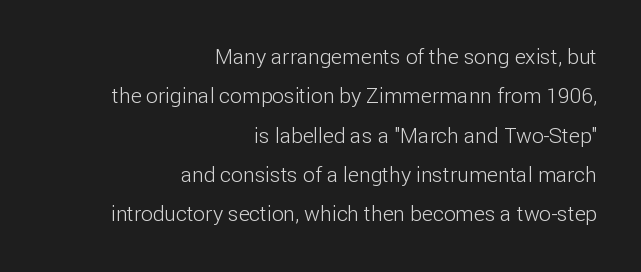
Q: Is the text bold? A: No.
Q: Is the text italic (slanted)? A: No, it is upright.
Q: Is the text underlined? A: No.
Q: How is the paragraph aligned? A: Right-aligned.
Q: Is the spacing between letters normal or unusually wide? A: Normal.
